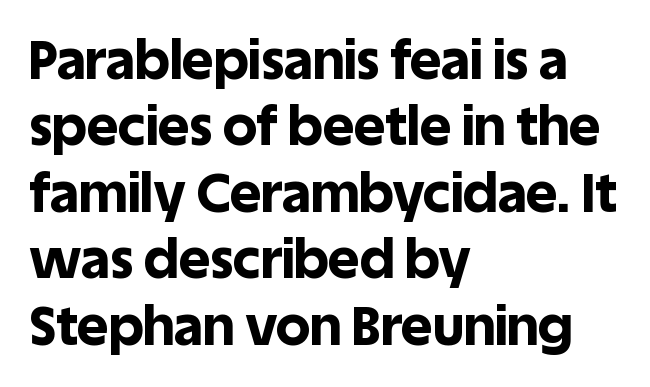
If you drew a line through each stem, it would be perfectly vertical. Are there feet on the stems? There aren't — it's a sans. Character widths vary here, with narrow letters taking less room than wide ones. Heft: maximum for text — a bold. Quick note: underline off. The setting favours the left margin, as ordinary paragraphs usually do.
